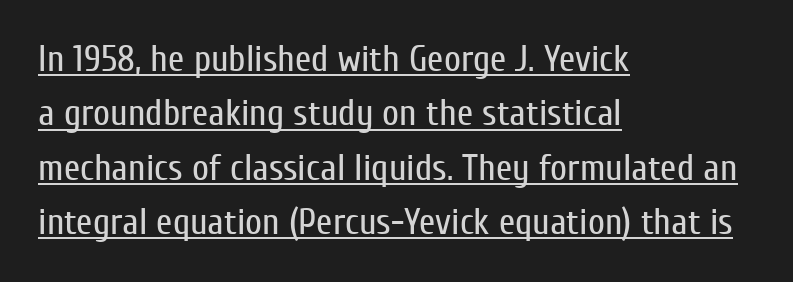
A quiet, ordinary-to-light weight characterises the typeface. The typesetter chose a ragged-right arrangement here. Students, observe the line beneath the letters — that is underlining. The rendering shows plain stroke endings on the letterforms — a sans-serif design. Looks like regular typesetting: each glyph gets only the width it needs.
